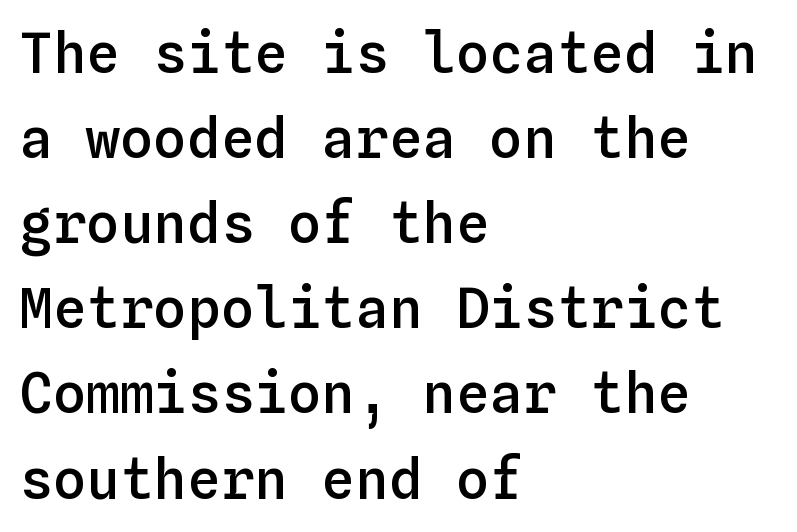
Q: Is the text bold? A: Semi-bold.
Q: Is the text italic (slanted)? A: No, it is upright.
Q: Is the text underlined? A: No.
Q: How is the paragraph aligned? A: Left-aligned.
Q: Is the spacing between letters normal or unusually wide? A: Normal.
Q: Is the spacing between lines tight, normal or loose? A: Normal.
Q: Width (condensed, normal, or wide)? A: Normal.
Q: Stroke contrast? A: Low.
Q: x-height? A: Medium.
Q: Monospaced? A: Yes.
